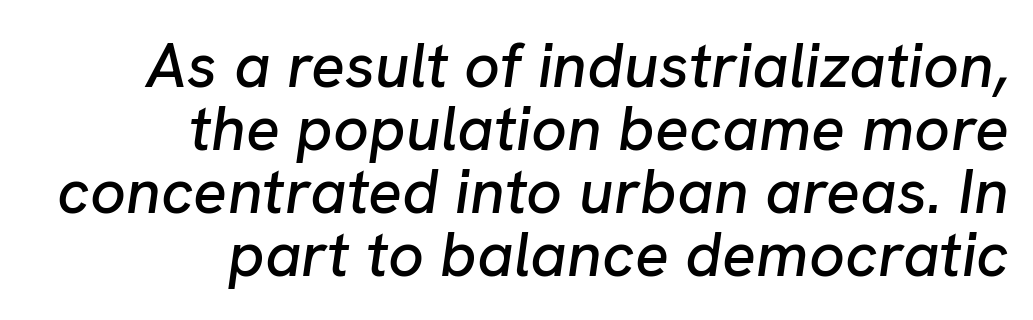
{"italic": "yes", "lean": "right", "slant_degrees": 8, "width": "normal", "stroke_contrast": "low", "x_height": "medium", "monospaced": "no", "underline": "no", "align": "right", "line_spacing": "tight", "line_spacing_ratio": 1.0, "letter_spacing": "normal", "letter_spacing_em": 0.0, "glyph_px": 63}
